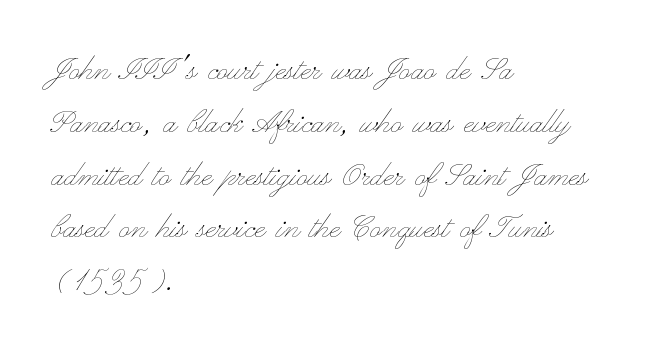
A normal amount of white space separates one row of letters from the next. Varying glyph widths throughout — classic text-font behaviour. Unmarked baselines from the first word to the last. A student would call this left alignment; a typographer would say flush left, rag right.
